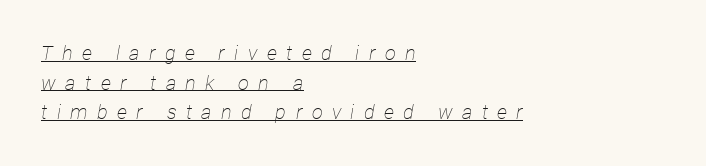
{"italic": "yes", "lean": "right", "slant_degrees": 12, "bold": "no", "underline": "yes", "align": "left", "line_spacing": "normal", "line_spacing_ratio": 1.48, "letter_spacing": "wide", "letter_spacing_em": 0.47, "glyph_px": 20}
